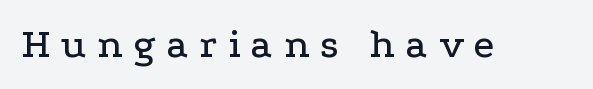
To sum up the face: it has serifs. The rendering uses natural spacing where letterforms have individual widths. Compared with typical body copy, the letter spacing here is much looser. Notice how the stems are strictly vertical — no italics here. The area under the type is left untouched.
